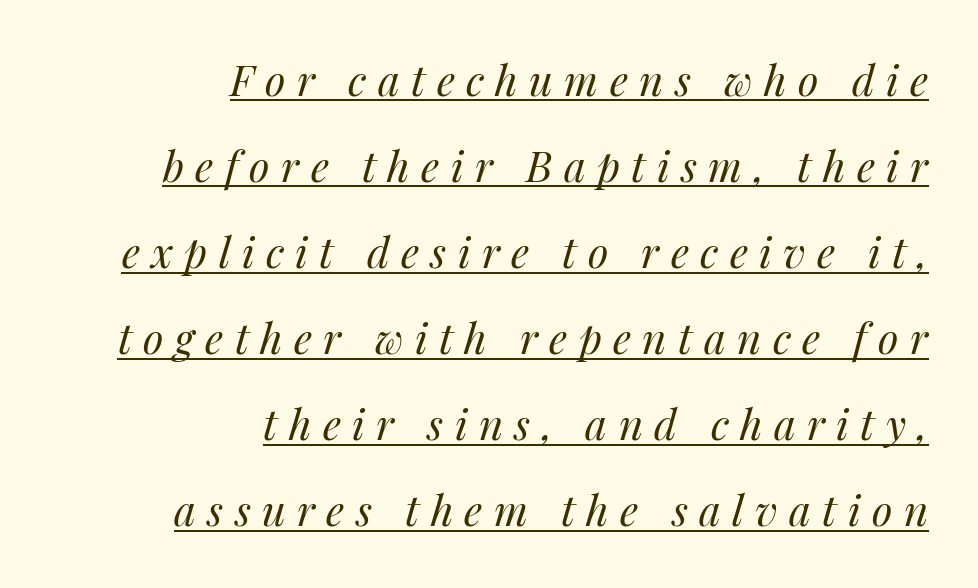
Think of a printed novel: that variable character pitch is what you see here. The specimen reads as italic at a glance. Observe the wide spacing: letters keep a clear distance from each other. The typesetting does not lean heavy: it is not bold. You could fit nearly another row in the gap between these rows.
